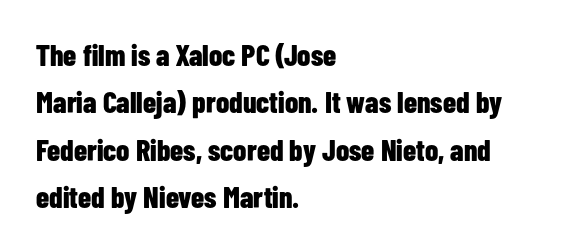
The image shows 30 px bold, condensed sans-serif type, upright; set left-aligned, normal line spacing (1.58x), normal letter spacing, not underlined; low stroke contrast and a medium x-height.
